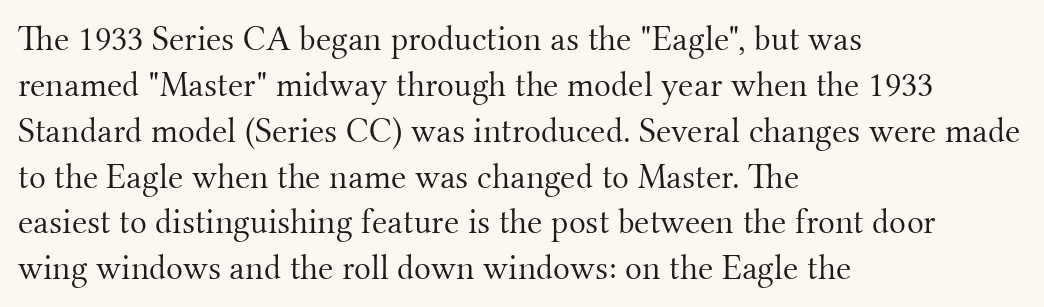
No italicization has been applied; the sample stays upright. Whoever set this chose a conventional vertical rhythm. The strokes are not fattened; the text isn't bold. Bare-footed words on every line. Standard letterfit; no display-style spreading of the glyphs.
